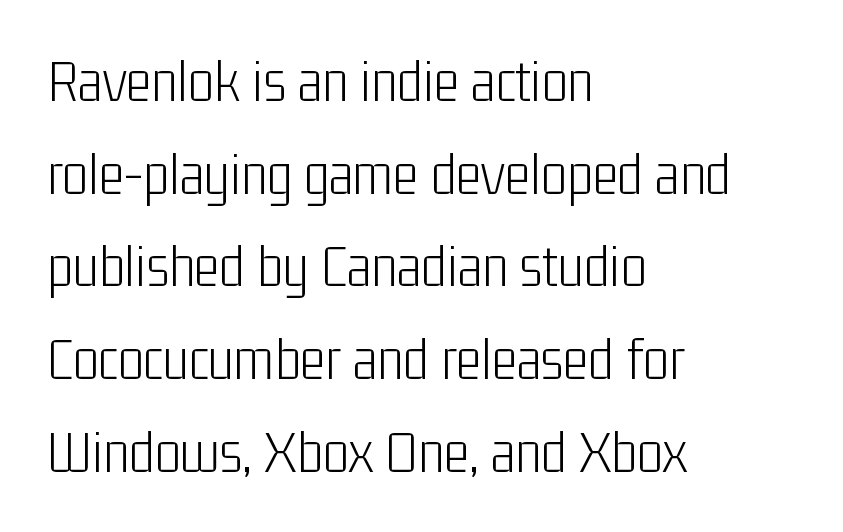
The image shows 61 px light, condensed sans-serif type, upright; set left-aligned, normal line spacing (1.52x), normal letter spacing, not underlined; low stroke contrast and a medium x-height.
